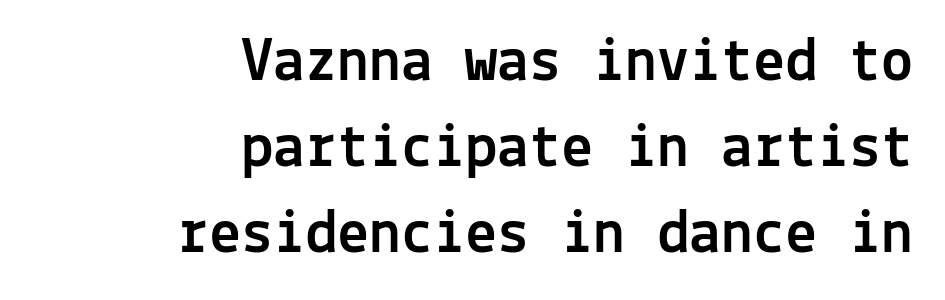
The image shows 64 px sans-serif type, upright, monospaced; set right-aligned, normal line spacing (1.34x), normal letter spacing, not underlined; a medium x-height.
